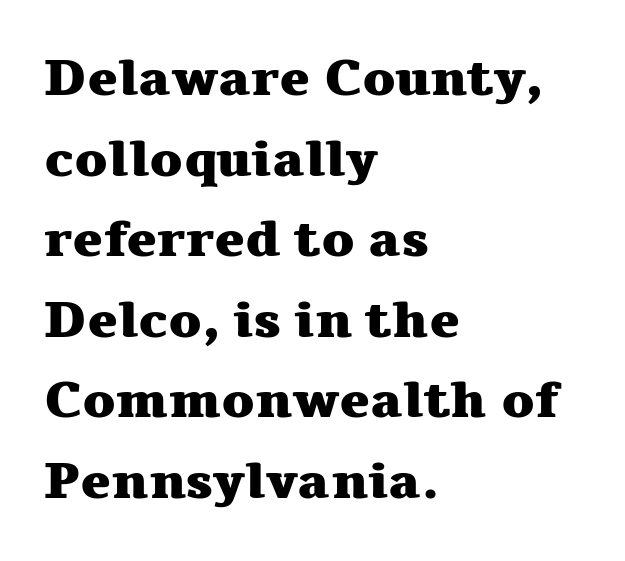
Type without underlining. The face used here is rendered with its standard letterfit. Notice how thick the strokes are: this is what a full bold looks like. The rag falls on the right side of this text block. A typesetter would call this proportional, since set widths differ per character.
